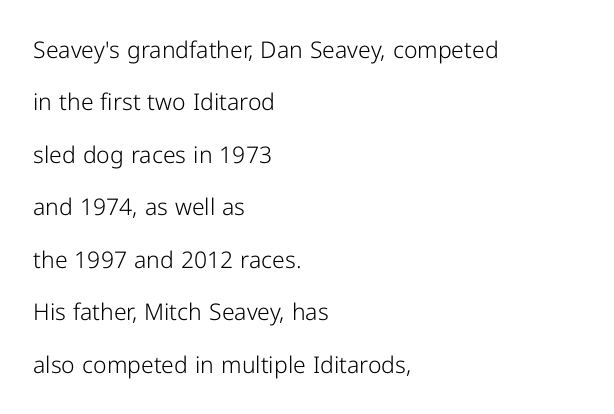
Q: Is the text bold? A: No.
Q: Is the text italic (slanted)? A: No, it is upright.
Q: Is the text underlined? A: No.
Q: How is the paragraph aligned? A: Left-aligned.
Q: Is the spacing between letters normal or unusually wide? A: Normal.
Q: Is the spacing between lines tight, normal or loose? A: Loose.
